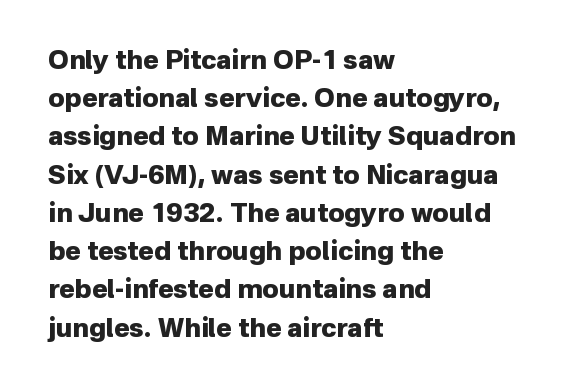
One glance says typical: line gaps are just what's usual. Students, note that the glyphs here touch the page at normal intervals. When letters stand straight like this, we call the style roman or upright. The string is rendered with underlining switched off. Casual observation: everything's shoved over to the left.
